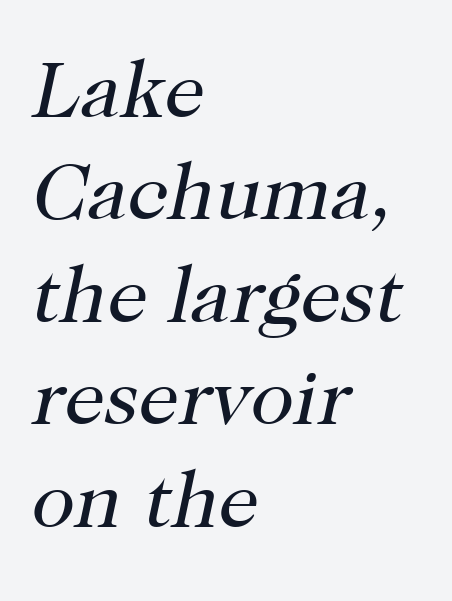
Short and long lines alike share a common starting point at left. The axis of the letterforms is tilted away from vertical. Spacing between characters is what you'd get straight out of the box. The vertical gap from one line to the next is medium. Varying glyph widths throughout — classic text-font behaviour.
